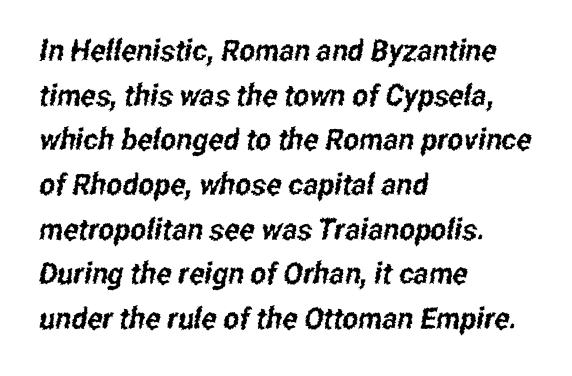
Q: Is the typeface a serif or a sans-serif typeface? A: Sans-serif.
Q: Is the text underlined? A: No.
Q: How is the paragraph aligned? A: Left-aligned.
Q: Is the spacing between letters normal or unusually wide? A: Normal.
Q: Is the spacing between lines tight, normal or loose? A: Normal.
Q: Width (condensed, normal, or wide)? A: Condensed.
Q: Stroke contrast? A: Low.
Q: x-height? A: Medium.
Q: Monospaced? A: No.
